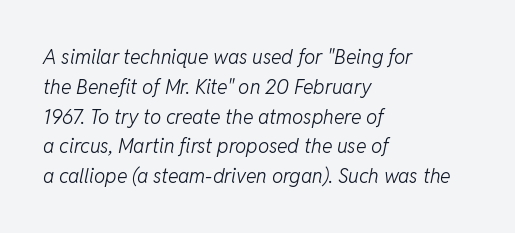
{"italic": "yes", "lean": "right", "slant_degrees": 11, "bold": "no", "underline": "no", "align": "left", "line_spacing": "normal", "line_spacing_ratio": 1.49, "letter_spacing": "normal", "letter_spacing_em": 0.0, "glyph_px": 20}
